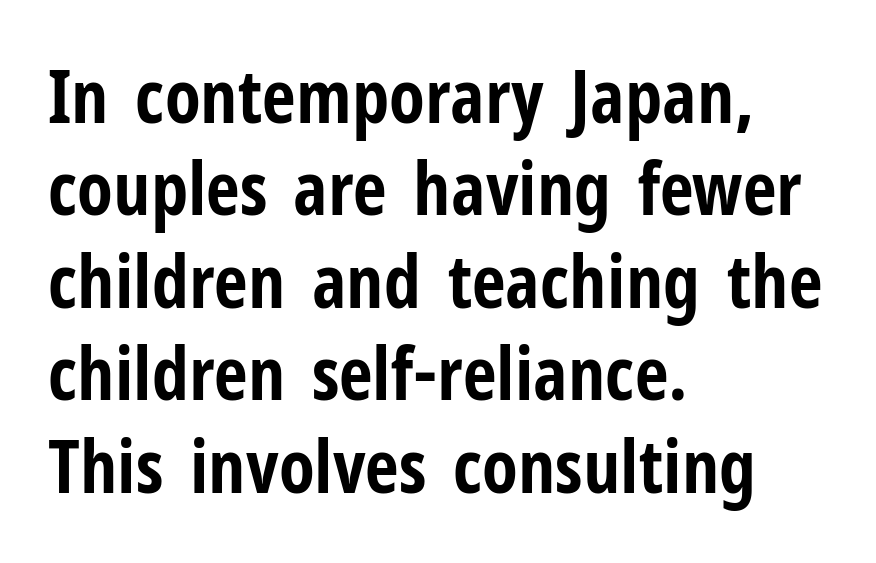
There is no visible air inserted between adjacent glyphs. The letters advance in unequal steps, a hallmark of proportional type. Stroke terminals: plain, sans-serif. A normal amount of white space separates one row of letters from the next.
